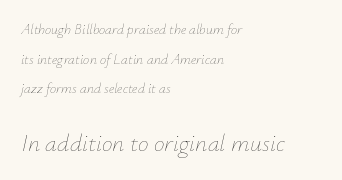
Q: Is the text bold? A: No.
Q: Is the text italic (slanted)? A: Yes, it leans right by about 12 degrees.
Q: Is the text underlined? A: No.
Q: How is the paragraph aligned? A: Left-aligned.
Q: Is the spacing between letters normal or unusually wide? A: Normal.
Q: Is the spacing between lines tight, normal or loose? A: Loose.
Q: Which block of text is set in a larger size, the first (top) or the second (bottom)? A: The second (bottom) one.
